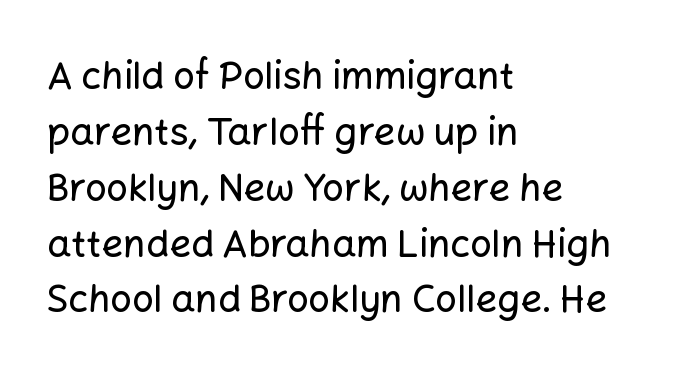
{"serif": "no", "italic": "no", "width": "normal", "stroke_contrast": "low", "x_height": "medium", "monospaced": "no", "underline": "no", "align": "left", "line_spacing": "normal", "line_spacing_ratio": 1.47, "letter_spacing": "normal", "letter_spacing_em": 0.0, "glyph_px": 38}
